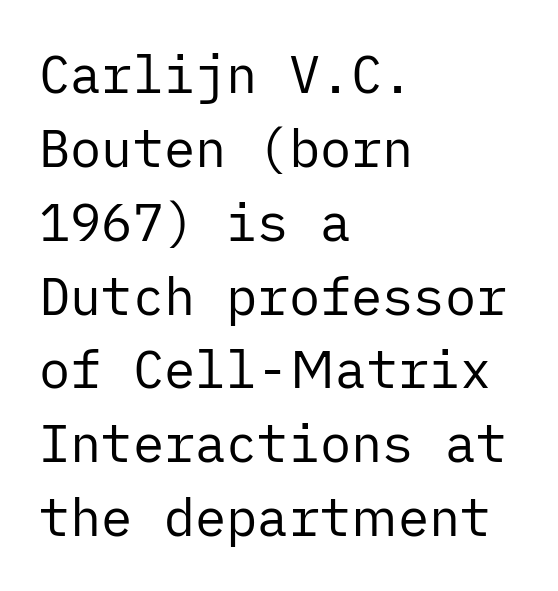
The image shows 52 px regular-weight sans-serif type, upright; set left-aligned, normal line spacing (1.42x), normal letter spacing, not underlined; low stroke contrast and a medium x-height.
